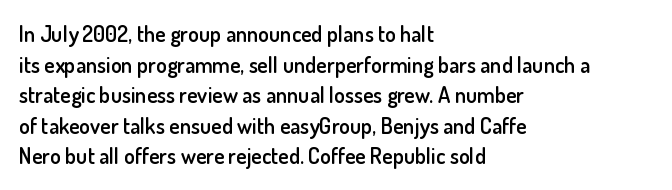
{"italic": "no", "bold": "semi", "underline": "no", "align": "left", "line_spacing": "normal", "line_spacing_ratio": 1.39, "letter_spacing": "normal", "letter_spacing_em": 0.0, "glyph_px": 22}
